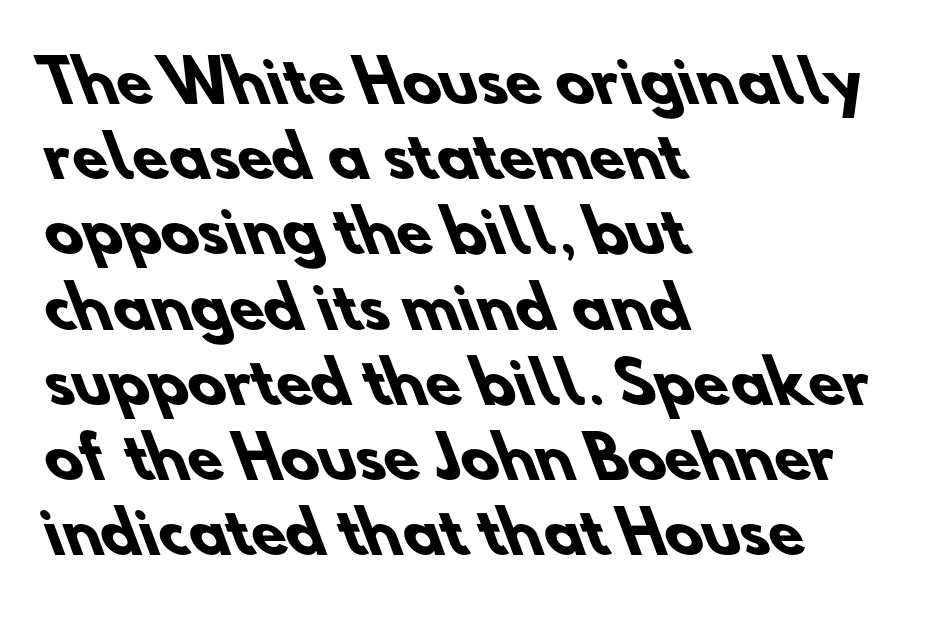
The image shows 57 px heavy sans-serif type; set left-aligned, normal line spacing (1.32x), normal letter spacing, not underlined; low stroke contrast and a small x-height.
